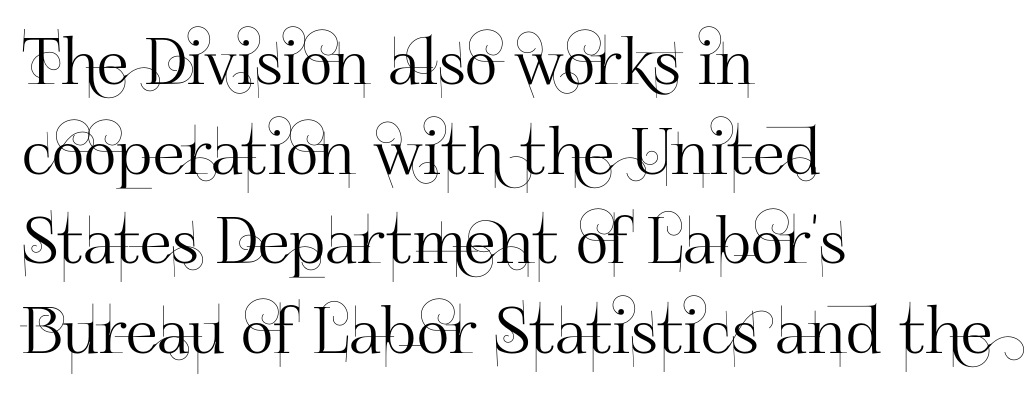
The image shows 64 px sans-serif type, upright; set left-aligned, normal line spacing (1.4x), normal letter spacing, not underlined; high stroke contrast and a small x-height.
